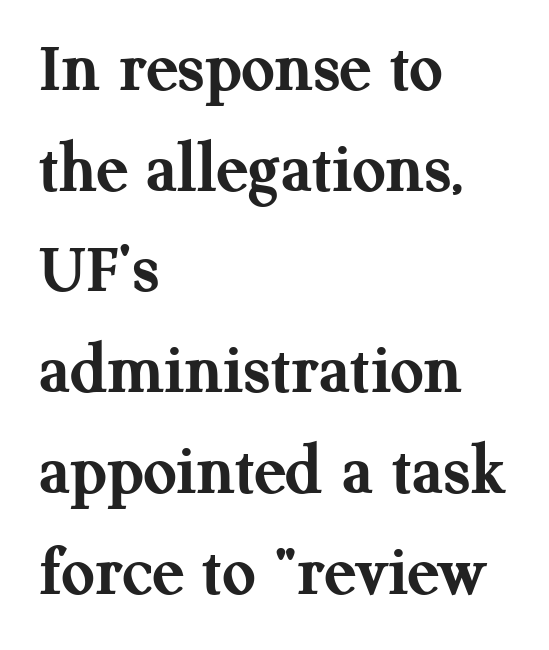
The image shows 73 px semibold serif type, upright; set left-aligned, normal line spacing (1.38x), normal letter spacing, not underlined; medium stroke contrast and a medium x-height.
